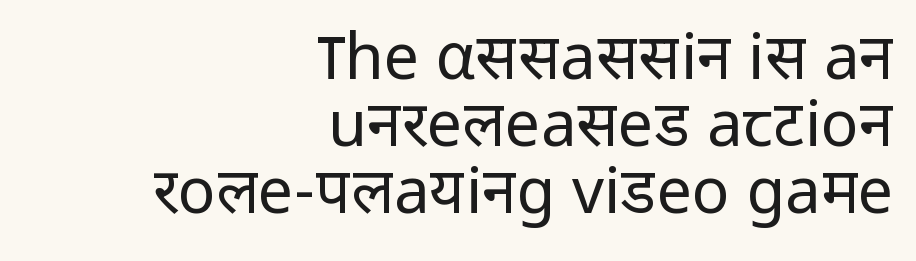
Weight: in the light-to-regular range. Typographically, this falls in the sans-serif category. Characters remain perfectly vertical along every line. The face used here is proportionally spaced, like ordinary book or web type.
